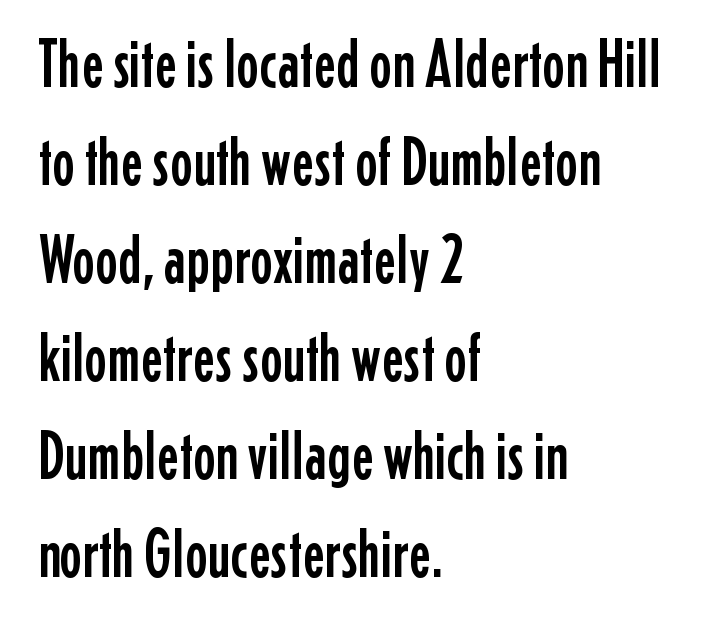
The image shows 68 px condensed sans-serif type, upright; set left-aligned, normal line spacing (1.44x), normal letter spacing, not underlined; low stroke contrast and a medium x-height.
